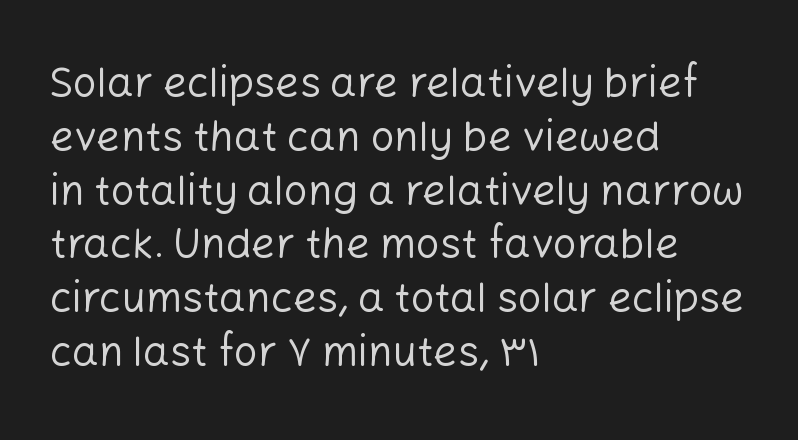
Evenly set lines give the paragraph a standard silhouette. The space directly below the letters is spotless. This sample uses an upright cut, with every glyph sitting square on the baseline. The typeface chosen for these lines omits serifs.
